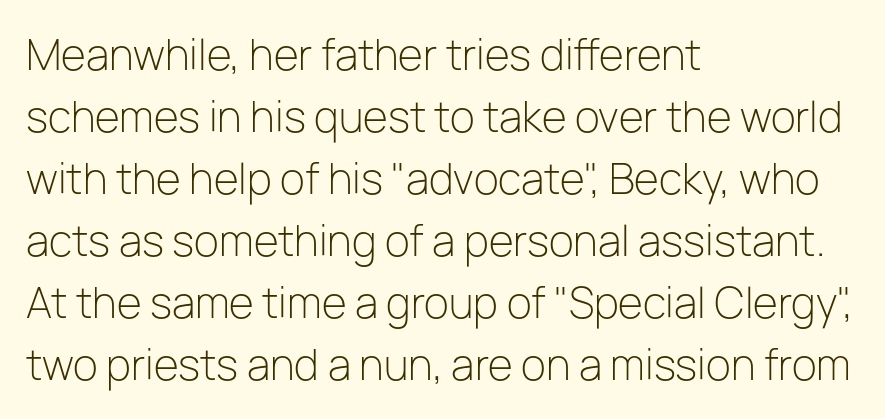
This sample has the flowing, uneven cadence of proportional lettering. Any mark beneath the type? The region is blank. Reading down the column, the eye jumps a familiar distance to each next line. Reading down the block, your eye returns to a fixed left position each line. Heft: none added — not bold. The specimen reads as upright at a glance.
